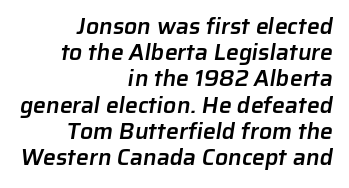
The area under the type is left untouched. The passage is arranged like a letterhead date or caption credit — flush right. If you measured baseline to baseline, you'd find a short distance. Set as a demibold, roughly 600 on the weight scale. Honestly, the letter spacing is just normal — you wouldn't notice it.
